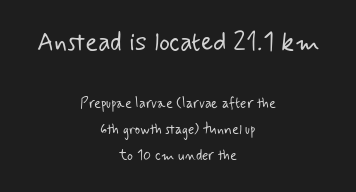
What stands out about the letter spacing? Nothing — it is the standard amount. The strip under each line holds only bare page. Which margin do the lines hug? Neither — every line sits in the middle. Is the stroke heavy? The answer is a plain regular-or-lighter.
